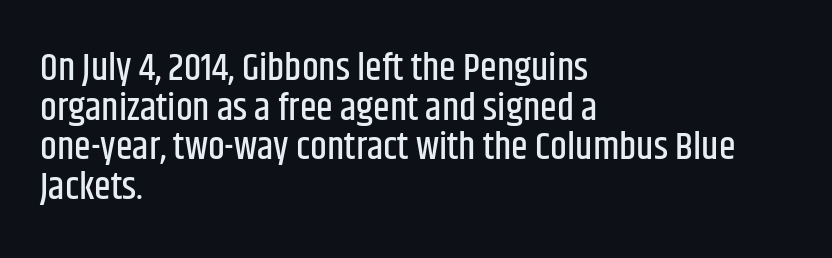
{"serif": "no", "italic": "no", "width": "condensed", "stroke_contrast": "low", "x_height": "large", "monospaced": "no", "underline": "no", "align": "left", "line_spacing": "tight", "line_spacing_ratio": 1.04, "letter_spacing": "normal", "letter_spacing_em": 0.0, "glyph_px": 38}
